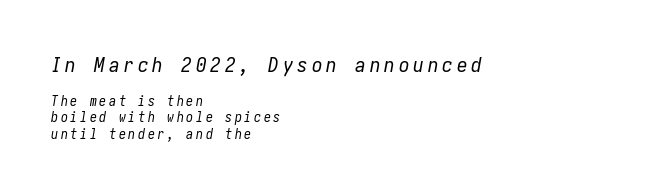
On a weight scale, this lands at 450 or below. A classic flush-left, rag-right setting is used for this passage. Between these two stacked blocks, the higher one wins on size. Honestly, there is no underline to notice here at all.
